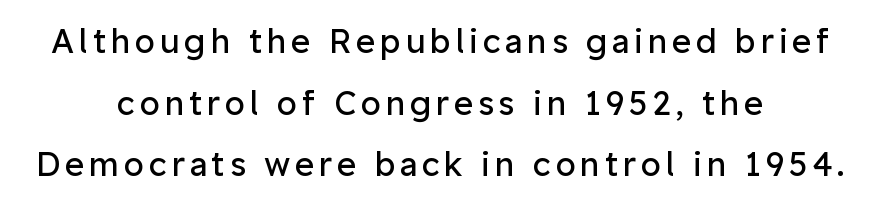
{"serif": "no", "italic": "no", "bold": "no", "weight": "regular", "width": "normal", "stroke_contrast": "low", "x_height": "medium", "monospaced": "no", "underline": "no", "align": "center", "line_spacing_ratio": 1.87, "glyph_px": 33}
